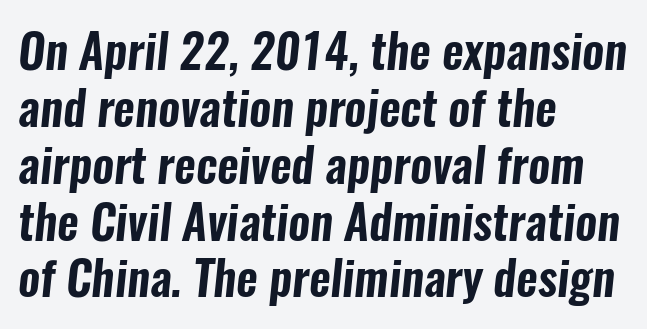
This is sans-serif lettering, the kind often seen on screens and signage. No word sits above an underline. Proportional: the letters do not fall into vertical columns. The type is set solid horizontally, with unmodified tracking.
